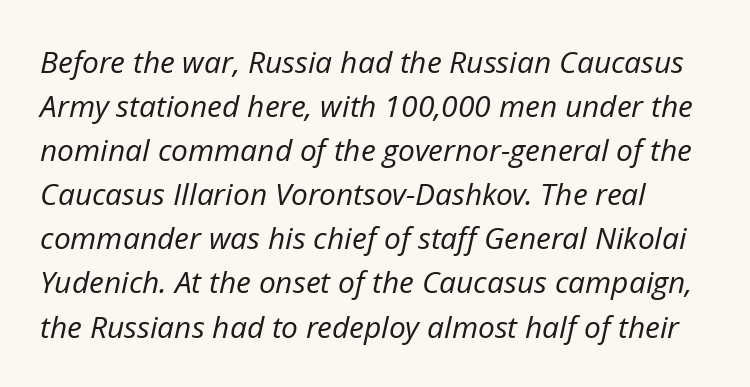
The image shows 30 px regular-weight type, italic (leaning right); set normal line spacing (1.47x), normal letter spacing, not underlined; low stroke contrast and a medium x-height.
